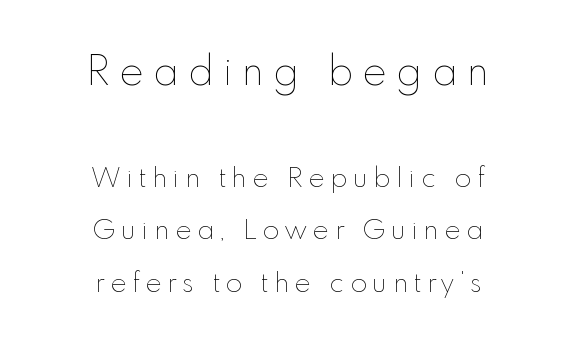
Q: Is the text bold? A: No.
Q: Is the text italic (slanted)? A: No, it is upright.
Q: Is the text underlined? A: No.
Q: How is the paragraph aligned? A: Centered.
Q: Is the spacing between letters normal or unusually wide? A: Unusually wide.
Q: Is the spacing between lines tight, normal or loose? A: Loose.
Q: Which block of text is set in a larger size, the first (top) or the second (bottom)? A: The first (top) one.
Q: Width (condensed, normal, or wide)? A: Normal.
Q: Stroke contrast? A: Low.
Q: x-height? A: Small.
Q: Monospaced? A: No.
